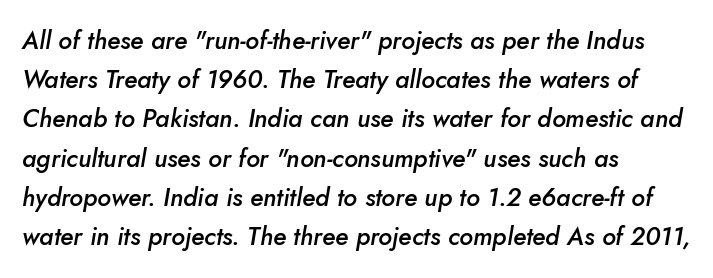
{"italic": "yes", "lean": "right", "slant_degrees": 5, "bold": "semi", "underline": "no", "align": "left", "line_spacing": "normal", "line_spacing_ratio": 1.57, "letter_spacing": "normal", "letter_spacing_em": 0.0, "glyph_px": 25}
